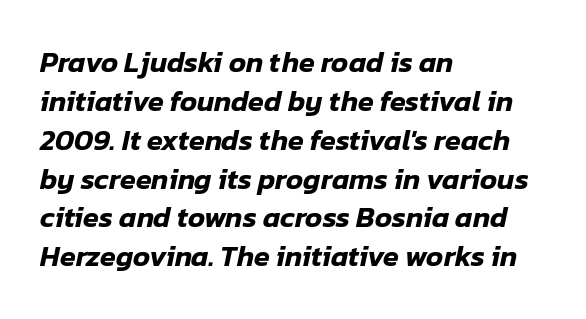
{"italic": "yes", "lean": "right", "slant_degrees": 12, "width": "normal", "stroke_contrast": "low", "x_height": "medium", "monospaced": "no", "underline": "no", "align": "left", "line_spacing": "normal", "line_spacing_ratio": 1.34, "letter_spacing": "normal", "letter_spacing_em": 0.0, "glyph_px": 29}
